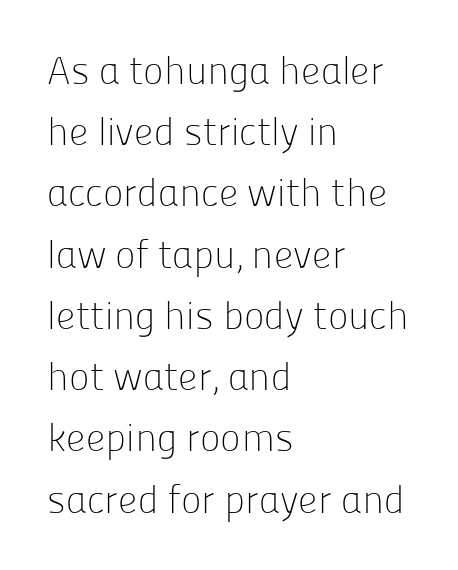
{"serif": "no", "italic": "no", "bold": "no", "weight": "light", "width": "normal", "stroke_contrast": "low", "x_height": "medium", "monospaced": "no", "underline": "no", "align": "left", "line_spacing": "normal", "line_spacing_ratio": 1.57, "letter_spacing": "normal", "letter_spacing_em": 0.0, "glyph_px": 39}
